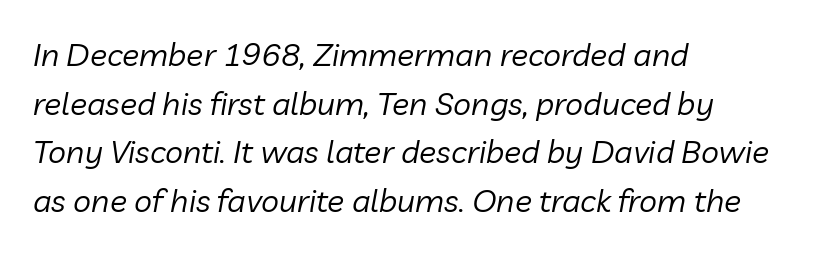
A clean baseline with only descenders dipping below it. Leftover space on each line is placed entirely after the last word. The leading is moderate, giving the passage an even texture. The letters advance in unequal steps, a hallmark of proportional type. Stems and bowls with no extra thickness — not bold.
